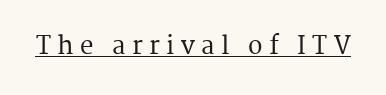
Q: Is the text italic (slanted)? A: No, it is upright.
Q: Is the text underlined? A: Yes.
Q: Is the spacing between letters normal or unusually wide? A: Unusually wide.
